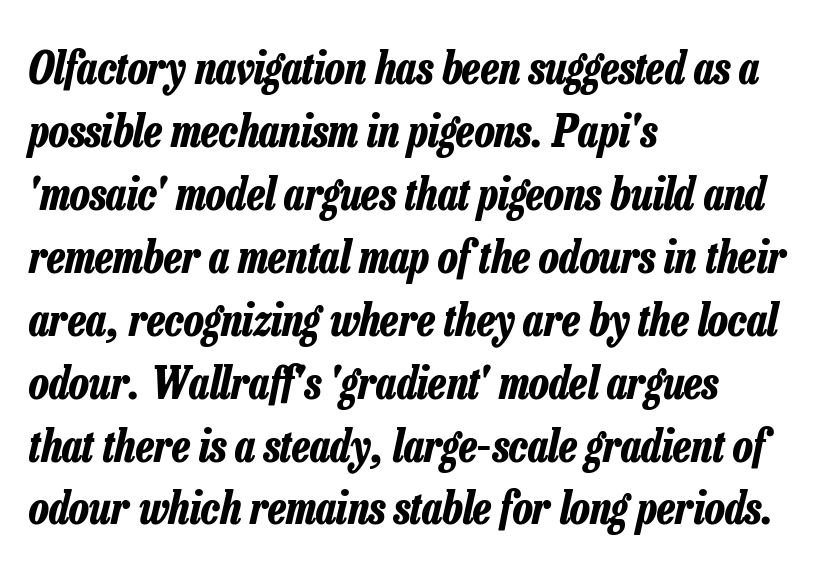
Interline gaps are of average width in this sample. The glyphs are unaccompanied by any horizontal stroke below them. This sample has the flowing, uneven cadence of proportional lettering. How are the letters spaced? Ordinarily, with no added tracking. It's the slanting kind of type.
